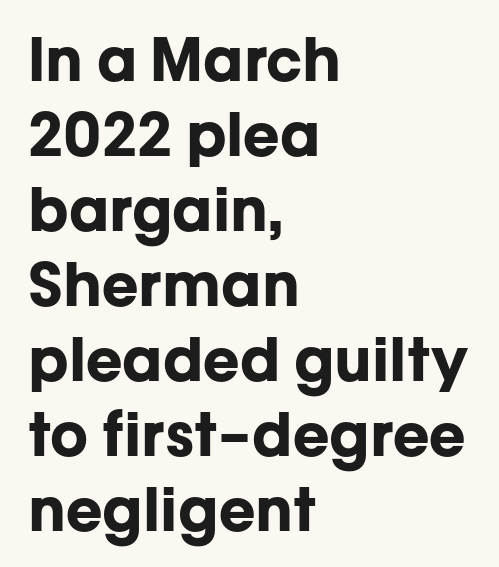
The image shows 60 px bold sans-serif type, upright; set left-aligned, normal line spacing (1.25x), normal letter spacing, not underlined; low stroke contrast and a medium x-height.
